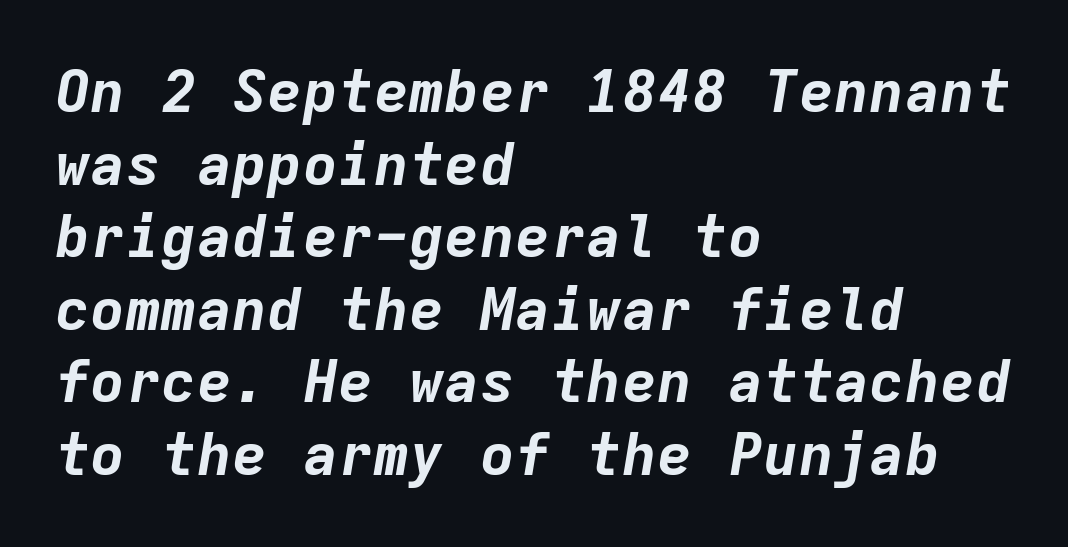
The image shows 59 px bold type, italic (leaning right), monospaced; set left-aligned, line spacing 1.23x, normal letter spacing, not underlined; low stroke contrast and a medium x-height.
